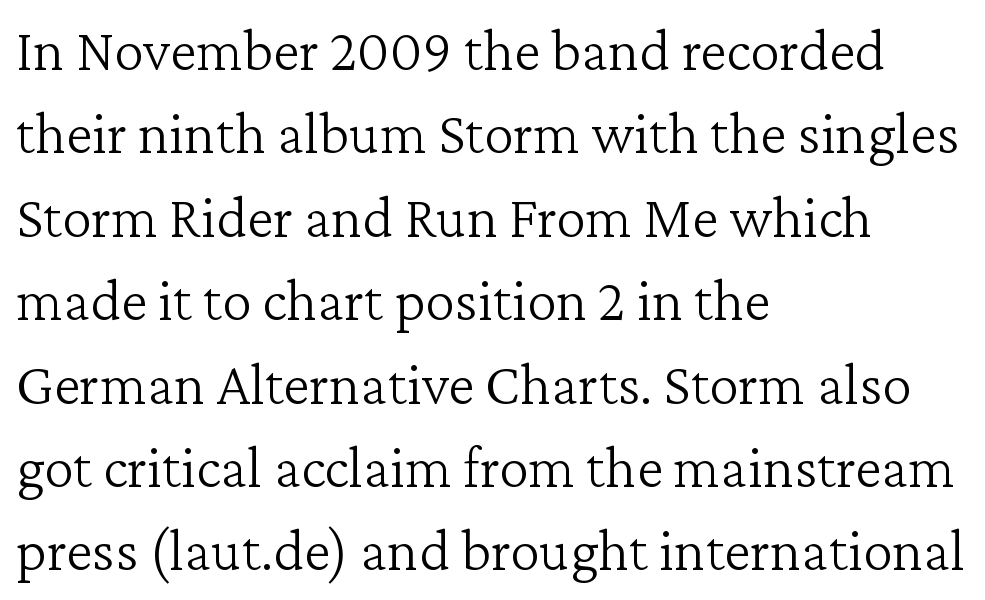
Short note: letters normally spaced. Whoever set this chose a conventional vertical rhythm. A typesetter would call this proportional, since set widths differ per character. The setting favours the left margin, as ordinary paragraphs usually do.
